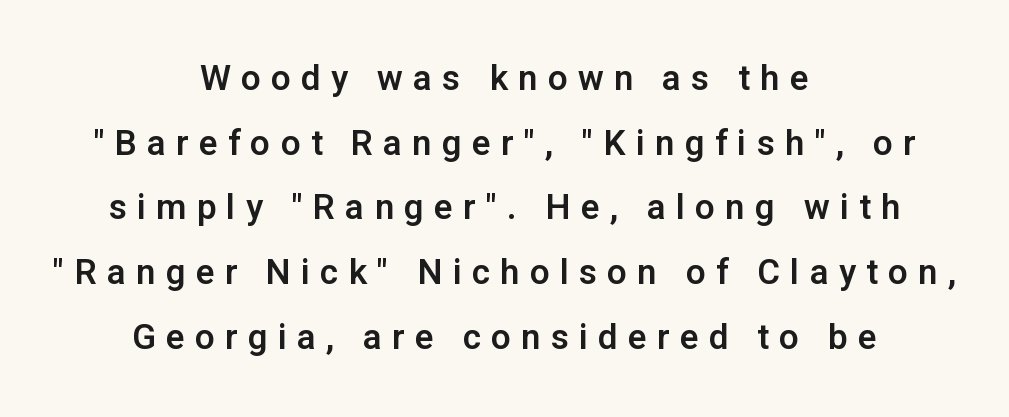
The letters advance in unequal steps, a hallmark of proportional type. The glyphs in this specimen are sans serif. The tracking jumps out immediately: characters are airy and widely separated. Has an underline been added? It has not. Characters remain perfectly vertical along every line.
